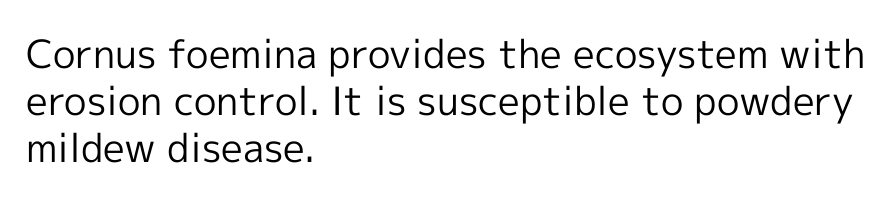
Q: Is the text bold? A: No.
Q: Is the text italic (slanted)? A: No, it is upright.
Q: Is the typeface a serif or a sans-serif typeface? A: Sans-serif.
Q: Is the text underlined? A: No.
Q: How is the paragraph aligned? A: Left-aligned.
Q: Is the spacing between letters normal or unusually wide? A: Normal.
Q: Width (condensed, normal, or wide)? A: Normal.
Q: x-height? A: Medium.
Q: Monospaced? A: No.
